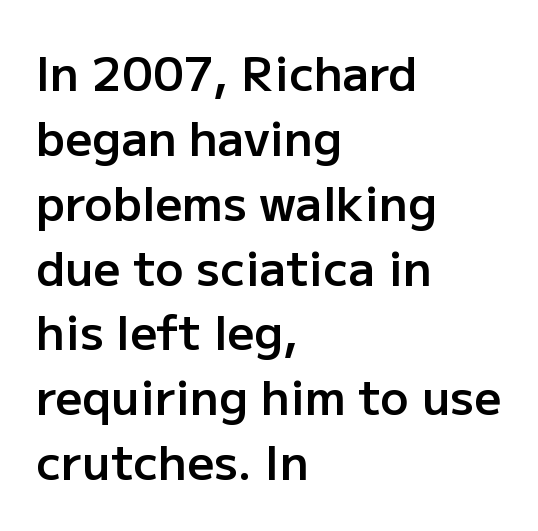
{"serif": "no", "italic": "no", "bold": "semi", "weight": "semibold", "width": "normal", "stroke_contrast": "low", "x_height": "medium", "monospaced": "no", "underline": "no", "align": "left", "line_spacing": "normal", "line_spacing_ratio": 1.38, "letter_spacing": "normal", "letter_spacing_em": 0.0, "glyph_px": 47}
